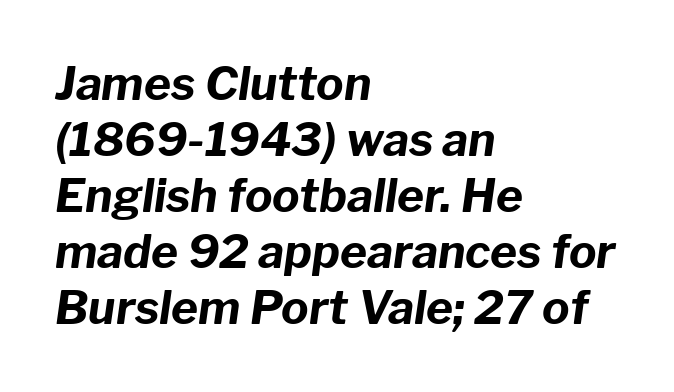
Q: Is the text bold? A: Yes.
Q: Is the text italic (slanted)? A: Yes, it leans right by about 8 degrees.
Q: Is the text underlined? A: No.
Q: How is the paragraph aligned? A: Left-aligned.
Q: Is the spacing between letters normal or unusually wide? A: Normal.
Q: Width (condensed, normal, or wide)? A: Normal.
Q: Stroke contrast? A: Low.
Q: x-height? A: Medium.
Q: Monospaced? A: No.
